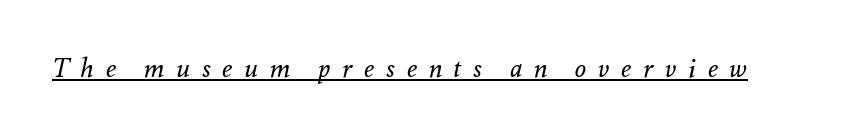
The image shows 26 px text type, italic (leaning right); set unusually wide letter spacing (+0.45 em), underlined.
